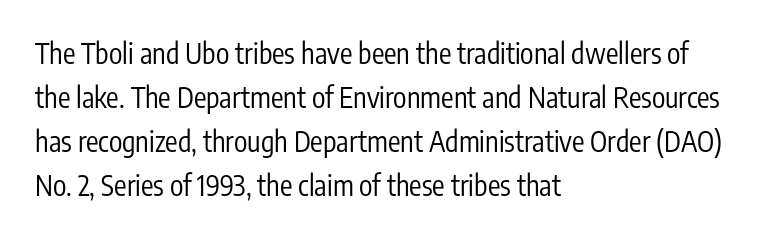
Q: Is the text bold? A: No.
Q: Is the text italic (slanted)? A: No, it is upright.
Q: Is the typeface a serif or a sans-serif typeface? A: Sans-serif.
Q: Is the text underlined? A: No.
Q: How is the paragraph aligned? A: Left-aligned.
Q: Is the spacing between letters normal or unusually wide? A: Normal.
Q: Is the spacing between lines tight, normal or loose? A: Normal.
Q: Width (condensed, normal, or wide)? A: Condensed.
Q: Stroke contrast? A: Low.
Q: x-height? A: Medium.
Q: Monospaced? A: No.
